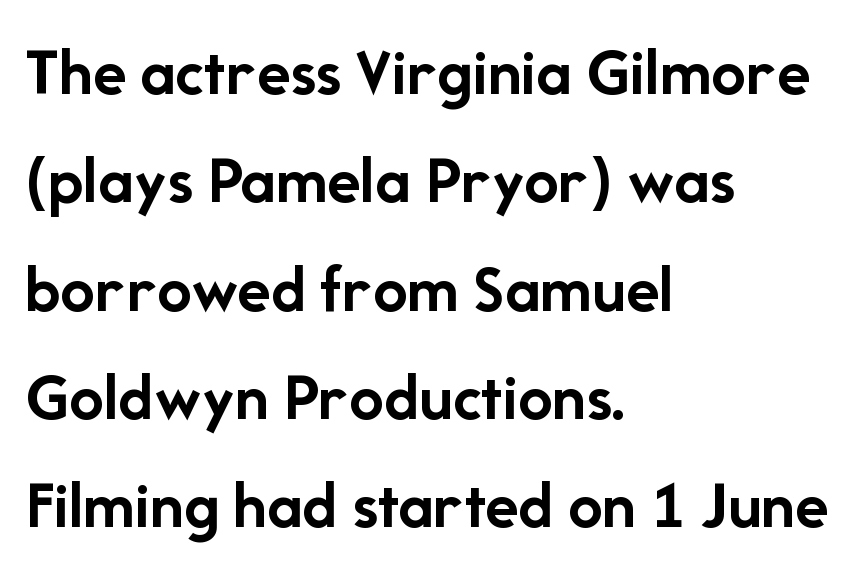
The letters advance in unequal steps, a hallmark of proportional type. The ragged edge is on the right, which tells us the setting is flush left. The foot of each line stays bare and open. Stroke thickness is high; the sample reads as a true bold. There is no visible air inserted between adjacent glyphs.
